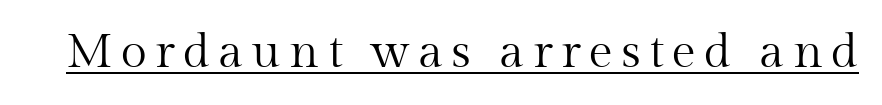
The image shows 48 px regular-weight serif type, upright; set underlined; medium stroke contrast and a medium x-height.
